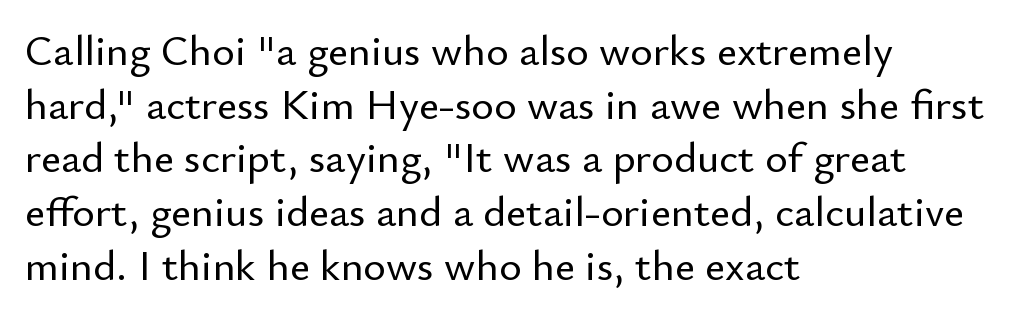
The string is rendered with underlining switched off. Character widths vary here, with narrow letters taking less room than wide ones. Students, observe: this is what conventionally led text looks like. You can tell it's not italic because the verticals are truly vertical.
